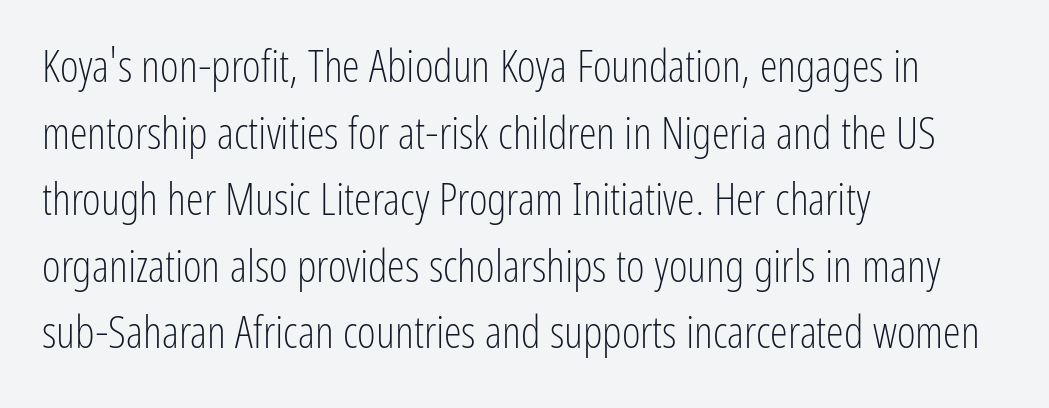
{"serif": "no", "italic": "no", "bold": "no", "weight": "light", "width": "condensed", "stroke_contrast": "low", "x_height": "medium", "monospaced": "no", "underline": "no", "align": "left", "line_spacing": "normal", "line_spacing_ratio": 1.48, "letter_spacing": "normal", "letter_spacing_em": 0.0, "glyph_px": 45}
